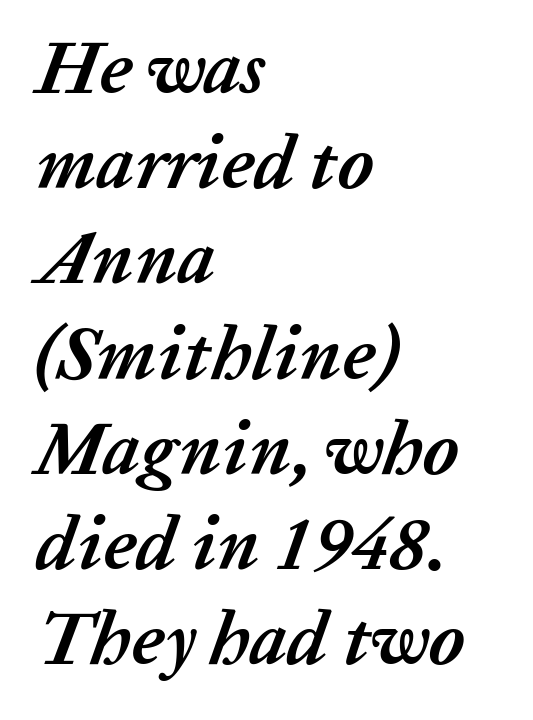
The image shows 75 px semibold type, italic (leaning right); set left-aligned, normal line spacing (1.27x), normal letter spacing, not underlined; low stroke contrast and a medium x-height.
